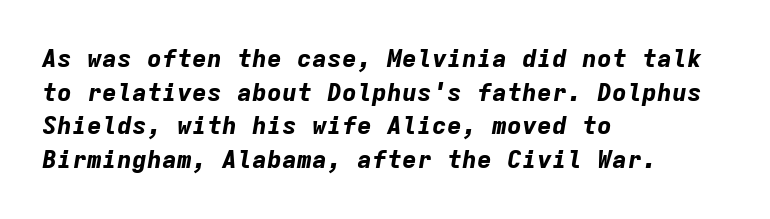
The image shows 25 px bold type, italic (leaning right); set left-aligned, normal line spacing (1.35x), normal letter spacing, not underlined.
